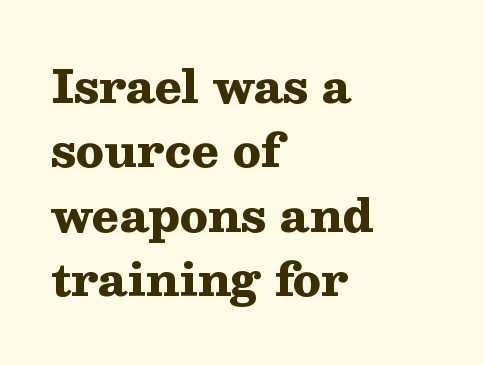
Q: Is the text bold? A: Yes.
Q: Is the text italic (slanted)? A: No, it is upright.
Q: Is the typeface a serif or a sans-serif typeface? A: Serif.
Q: Is the text underlined? A: No.
Q: How is the paragraph aligned? A: Left-aligned.
Q: Is the spacing between letters normal or unusually wide? A: Normal.
Q: Is the spacing between lines tight, normal or loose? A: Normal.
Q: Width (condensed, normal, or wide)? A: Wide.
Q: Stroke contrast? A: Medium.
Q: x-height? A: Medium.
Q: Monospaced? A: No.
